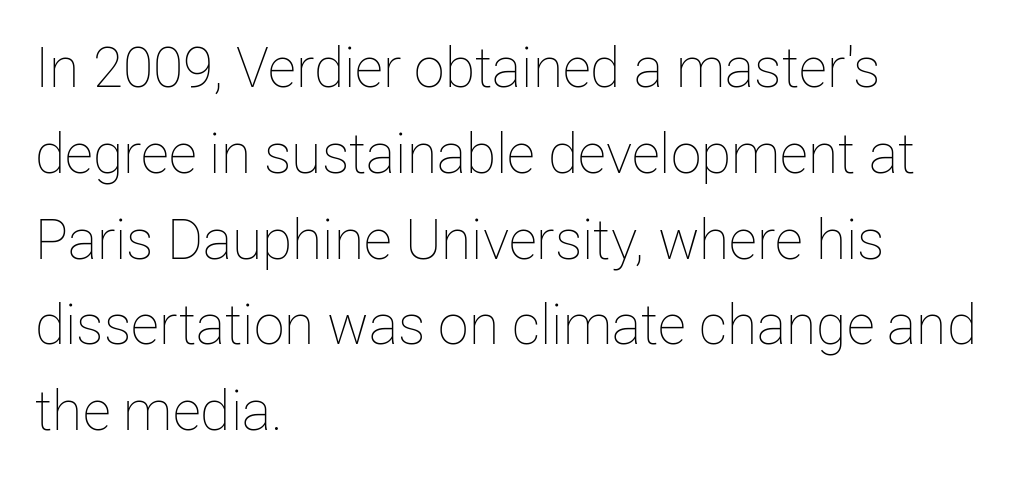
The image shows 55 px thin type, upright; set left-aligned, normal line spacing (1.56x), normal letter spacing, not underlined; low stroke contrast and a medium x-height.
